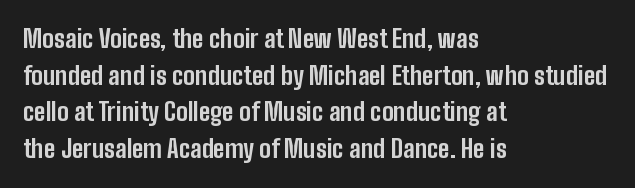
The image shows 25 px bold type, upright; set left-aligned, normal line spacing (1.47x), normal letter spacing, not underlined.
